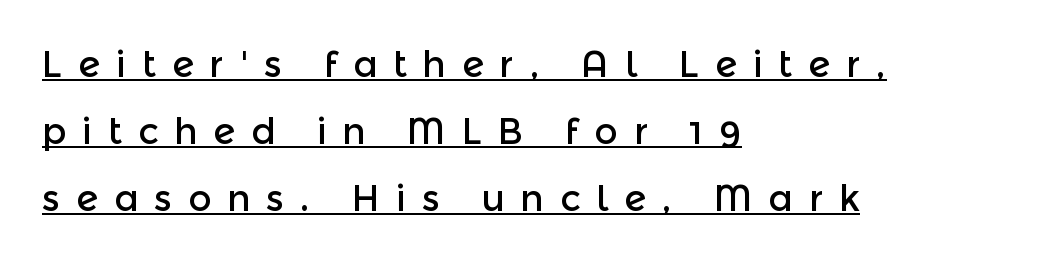
Line beginnings align vertically; line endings do not. Compared with undecorated copy, this sample adds a rule below the words. Substantial extra tracking has been applied to these lines. Is this a fixed-width face? No — the glyphs have proportional, varying widths.
